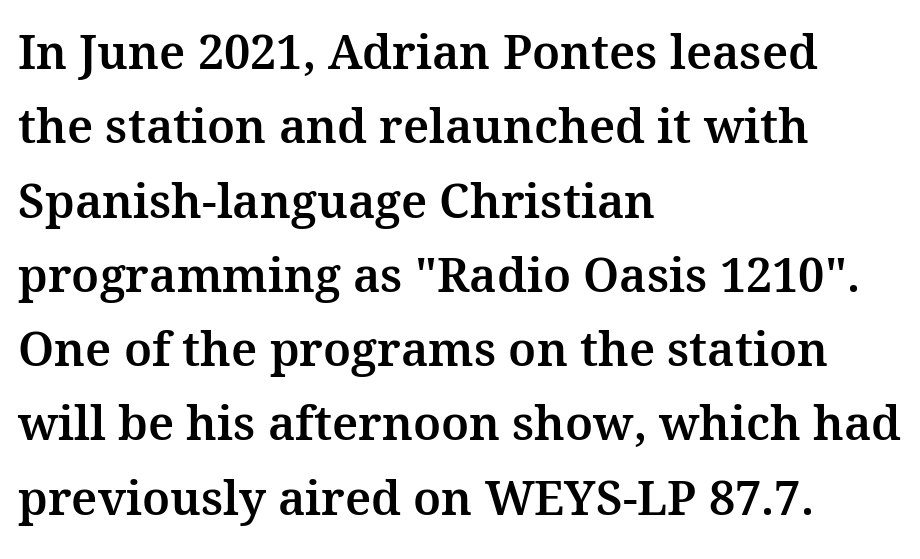
{"serif": "yes", "italic": "no", "width": "normal", "stroke_contrast": "medium", "x_height": "medium", "monospaced": "no", "underline": "no", "align": "left", "line_spacing": "normal", "line_spacing_ratio": 1.58, "letter_spacing": "normal", "letter_spacing_em": 0.0, "glyph_px": 47}
